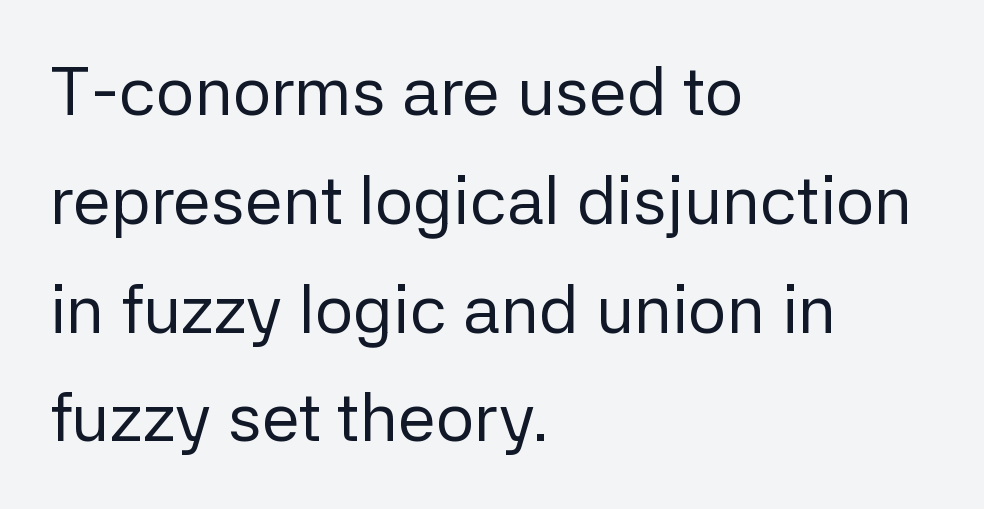
Q: Is the text bold? A: No.
Q: Is the text italic (slanted)? A: No, it is upright.
Q: Is the typeface a serif or a sans-serif typeface? A: Sans-serif.
Q: Is the text underlined? A: No.
Q: How is the paragraph aligned? A: Left-aligned.
Q: Is the spacing between letters normal or unusually wide? A: Normal.
Q: Is the spacing between lines tight, normal or loose? A: Normal.
Q: Width (condensed, normal, or wide)? A: Normal.
Q: Stroke contrast? A: Low.
Q: x-height? A: Medium.
Q: Monospaced? A: No.
